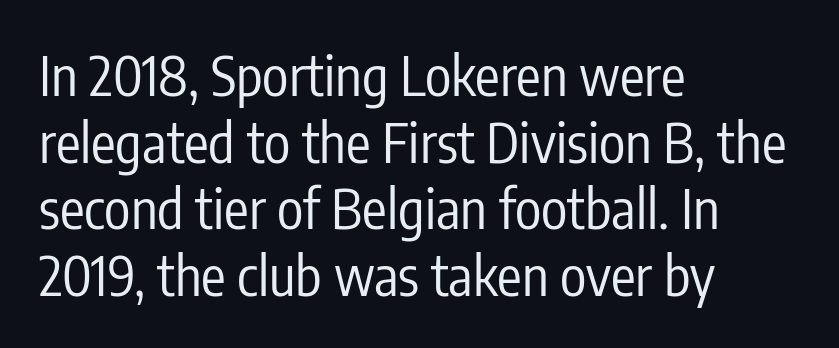
The image shows 55 px regular-weight, condensed sans-serif type, upright; set left-aligned, line spacing 1.21x, normal letter spacing, not underlined; low stroke contrast and a medium x-height.
